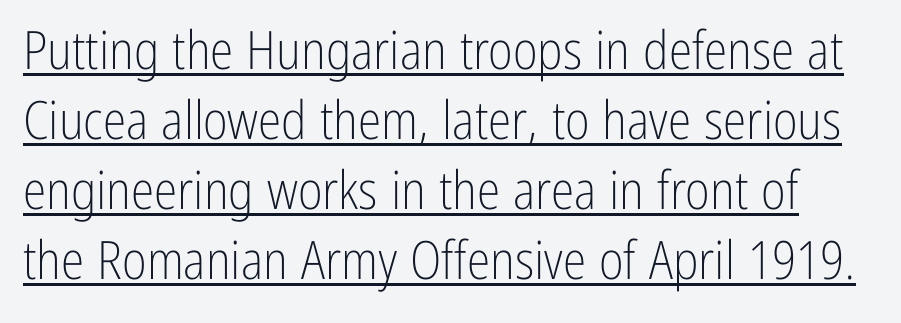
Q: Is the text bold? A: No.
Q: Is the text italic (slanted)? A: No, it is upright.
Q: Is the typeface a serif or a sans-serif typeface? A: Sans-serif.
Q: Is the text underlined? A: Yes.
Q: Is the spacing between letters normal or unusually wide? A: Normal.
Q: Is the spacing between lines tight, normal or loose? A: Normal.
Q: Width (condensed, normal, or wide)? A: Condensed.
Q: Stroke contrast? A: Low.
Q: x-height? A: Medium.
Q: Monospaced? A: No.
